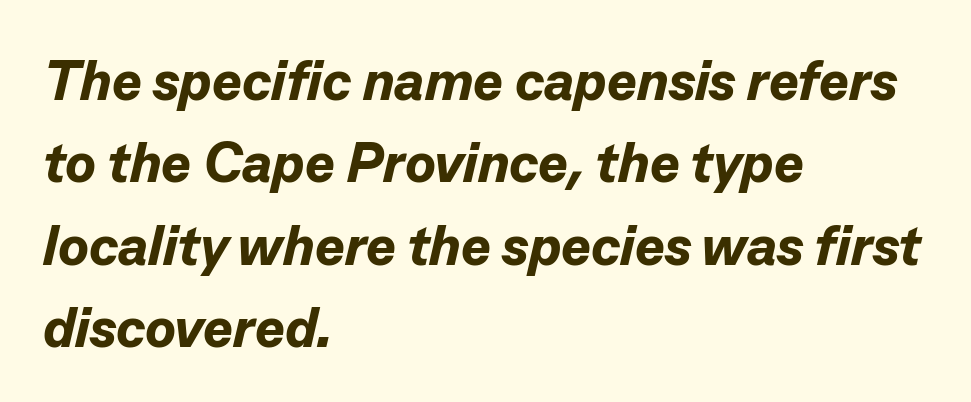
In terms of letterspacing, this is plain default setting. Students, this is bold: see how much ink each stroke carries. Clear beneath every line of the passage. The block of text has a typical density, with ordinary space between rows. The rendering anchors every line to the left-hand side. This sample uses an oblique cut, with every glyph tilted off the vertical.
